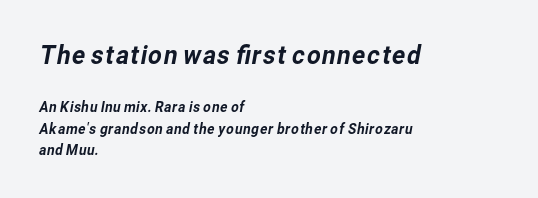
{"underline": "no", "align": "left", "line_spacing": "normal", "line_spacing_ratio": 1.43, "letter_spacing": "normal", "letter_spacing_em": 0.0, "larger_block": "first", "size_ratio": 1.8, "glyph_px": 27}
